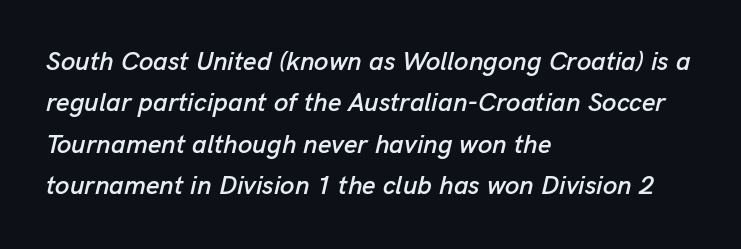
The passage shown is not underscored anywhere. Nobody touched the tracking dial on this one. Looking at the ascenders, they clearly lean. Casual observation: everything's shoved over to the left.
